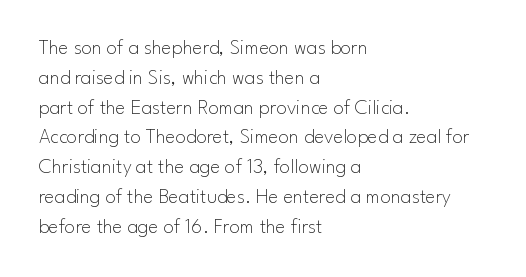
The image shows 21 px text type, upright; set left-aligned, normal line spacing (1.42x), normal letter spacing, not underlined.
